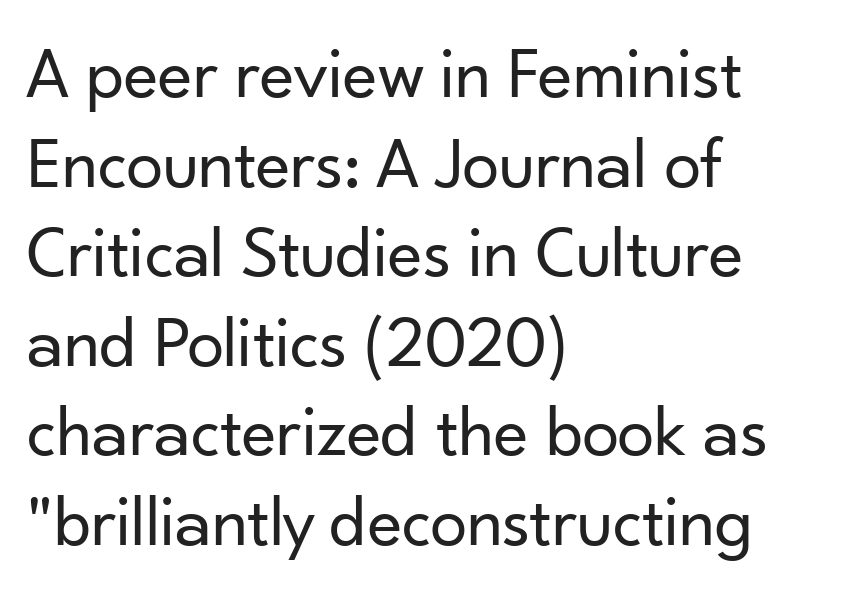
The lines are quadded left. A typesetter would call this zero additional tracking. No heavy texture on the line: the type isn't bold. Letterform terminals end flat and unadorned throughout the passage. This sample uses an upright cut, with every glyph sitting square on the baseline.
